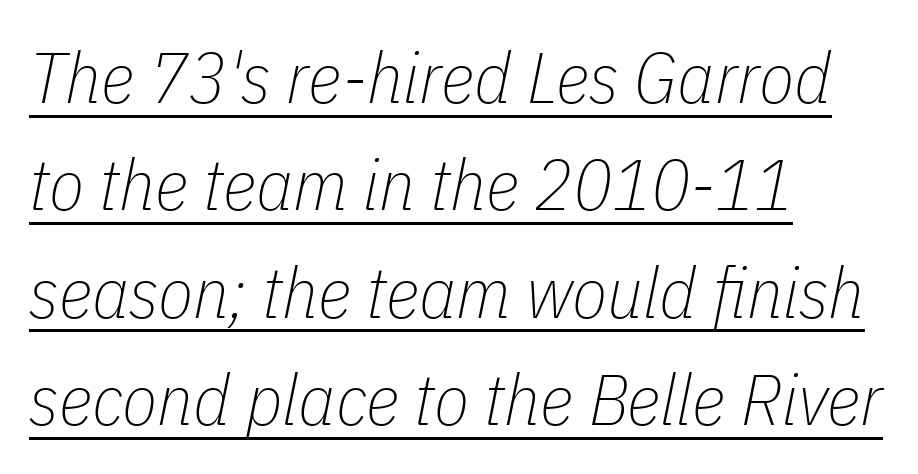
Normally led — the rows are evenly, conventionally spaced. Rendered with sloped, italic letterforms. Short and long lines alike share a common starting point at left. Note the varied advance widths — an 'i' is clearly narrower than an 'm'.
